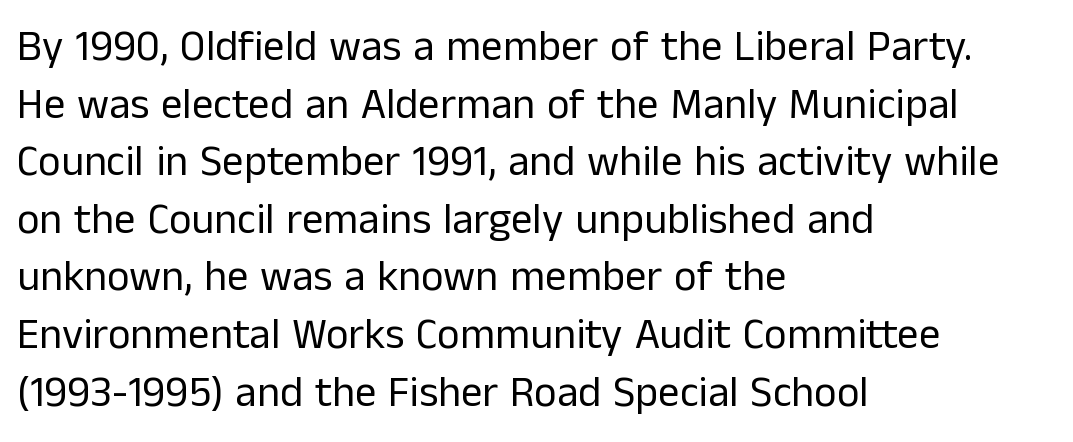
{"serif": "no", "italic": "no", "bold": "no", "weight": "regular", "width": "normal", "stroke_contrast": "low", "x_height": "medium", "monospaced": "no", "underline": "no", "align": "left", "line_spacing": "normal", "line_spacing_ratio": 1.34, "letter_spacing": "normal", "letter_spacing_em": 0.0, "glyph_px": 43}
